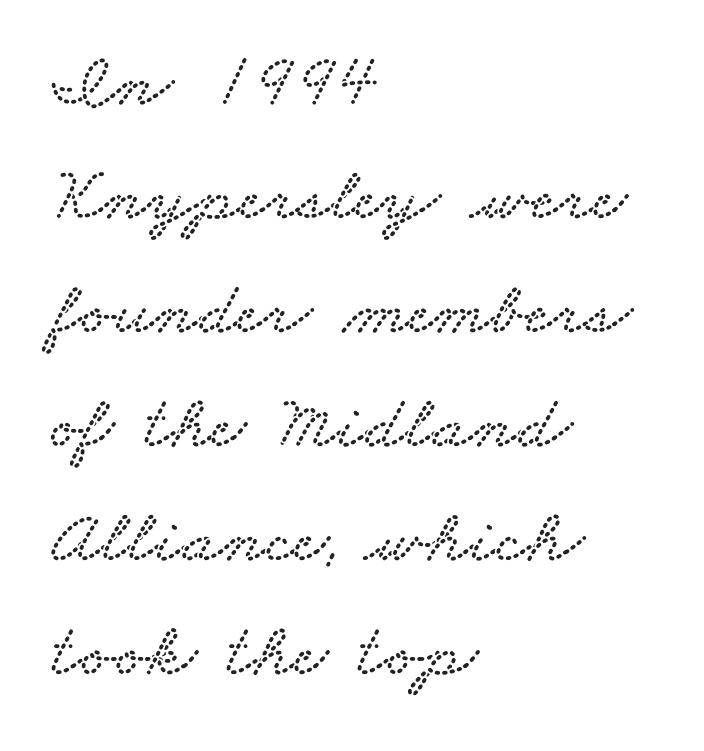
{"serif": "yes", "width": "wide", "stroke_contrast": "low", "x_height": "small", "monospaced": "no", "underline": "no", "align": "left", "line_spacing": "normal", "line_spacing_ratio": 1.5, "letter_spacing": "normal", "letter_spacing_em": 0.0, "glyph_px": 76}
